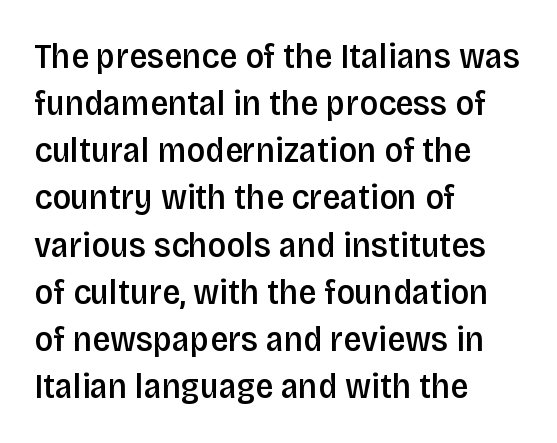
Vertical spacing — default. Unlike italic type, these characters show no tilt at all. A typesetter would call this proportional, since set widths differ per character. The font is running at a semibold setting, under full bold.
